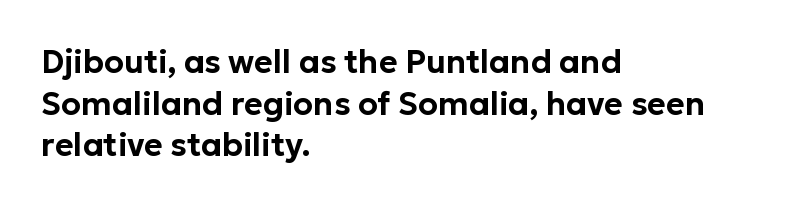
The image shows 32 px sans-serif type, upright; set left-aligned, normal line spacing (1.3x), normal letter spacing, not underlined; low stroke contrast and a medium x-height.
